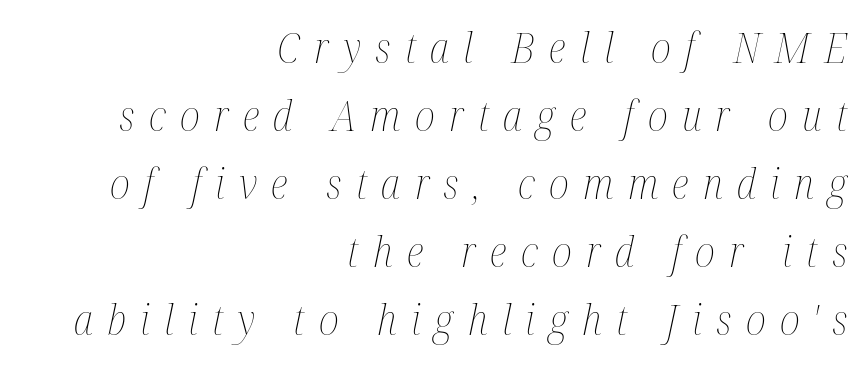
This sample keeps an unexceptional amount of space between lines. No chunkiness to these letters — they're not bold. How are the letters spaced? Widely, with obvious added tracking. Only glyphs here, with clear space below each row.
